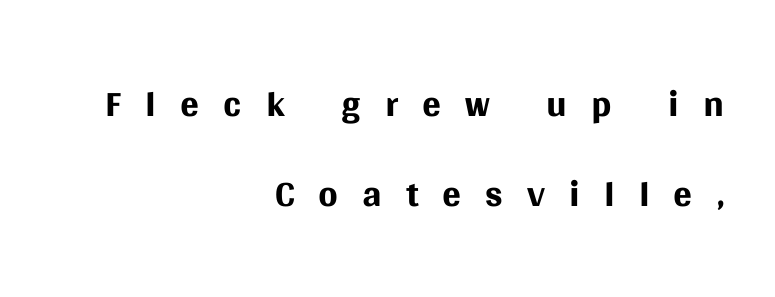
The image shows 56 px regular-weight sans-serif type, upright; set right-aligned, normal line spacing (1.6x), unusually wide letter spacing (+0.43 em), not underlined; medium stroke contrast and a large x-height.
